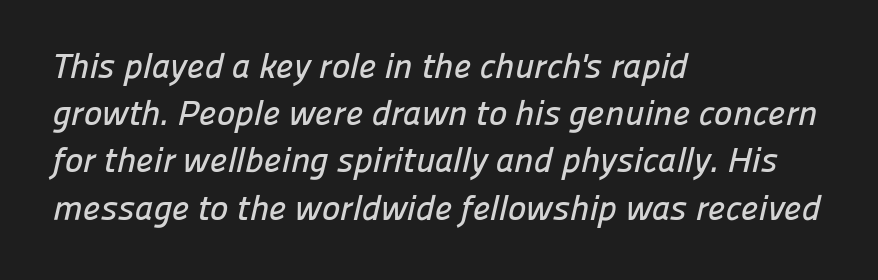
The image shows 35 px sans-serif type; set left-aligned, normal line spacing (1.35x), normal letter spacing, not underlined; low stroke contrast and a medium x-height.
